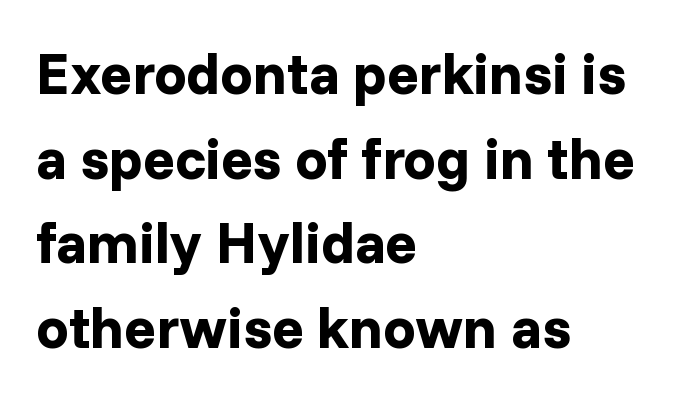
Unmarked baselines from the first word to the last. The line texture is even and compact thanks to regular tracking. In terms of leading, this rendering sits right in the middle. Varying glyph widths throughout — classic text-font behaviour. This is roman type, the default non-slanted kind.
